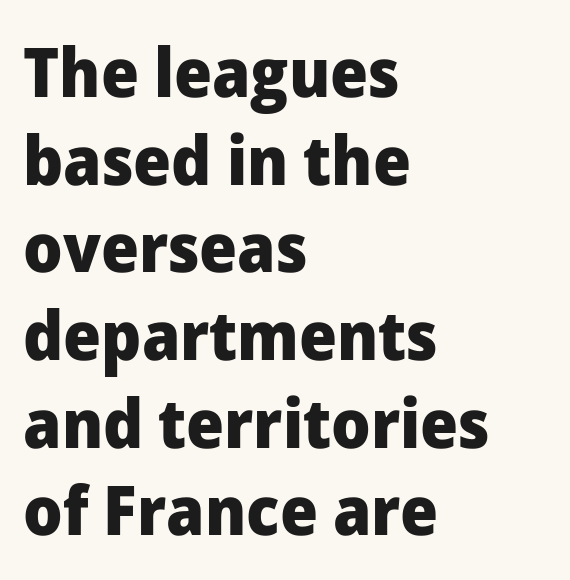
{"serif": "no", "italic": "no", "bold": "yes", "weight": "heavy", "width": "normal", "stroke_contrast": "low", "x_height": "medium", "monospaced": "no", "underline": "no", "align": "left", "line_spacing": "normal", "line_spacing_ratio": 1.27, "letter_spacing": "normal", "letter_spacing_em": 0.0, "glyph_px": 69}
